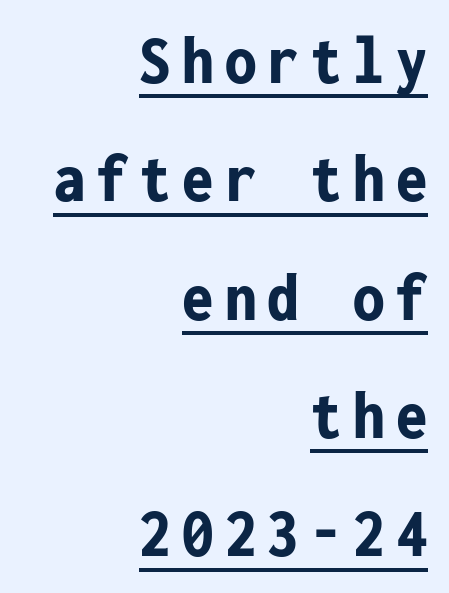
{"serif": "no", "italic": "no", "bold": "yes", "weight": "bold", "width": "condensed", "stroke_contrast": "low", "x_height": "medium", "monospaced": "yes", "underline": "yes", "align": "right", "line_spacing": "normal", "line_spacing_ratio": 1.69, "glyph_px": 70}
